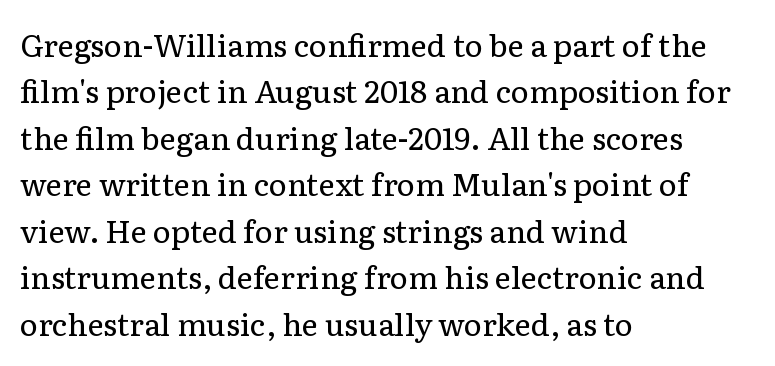
The image shows 31 px regular-weight serif type, upright; set left-aligned, normal line spacing (1.5x), normal letter spacing, not underlined; low stroke contrast and a medium x-height.
